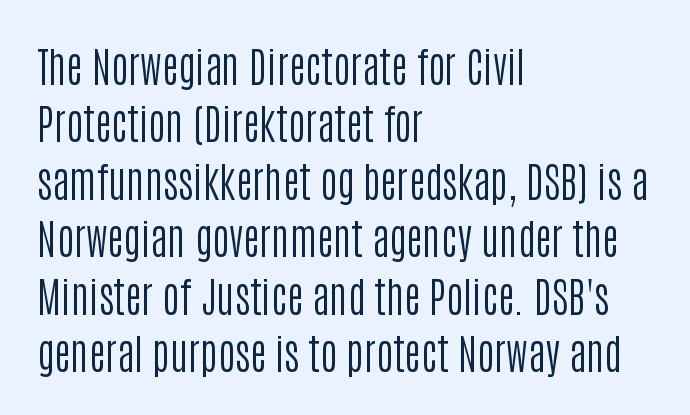
The image shows 41 px regular-weight, condensed sans-serif type, upright; set left-aligned, normal line spacing (1.4x), normal letter spacing, not underlined; low stroke contrast and a large x-height.
